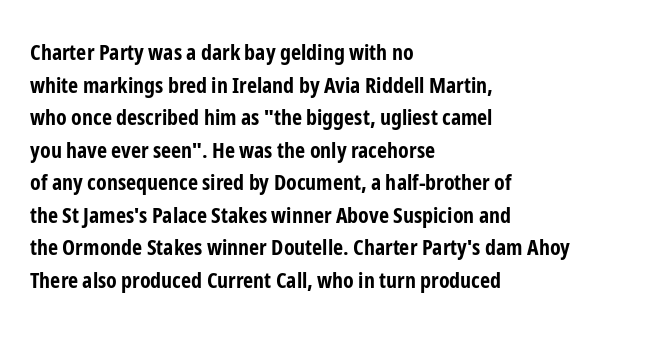
{"italic": "no", "bold": "yes", "underline": "no", "align": "left", "line_spacing": "normal", "line_spacing_ratio": 1.48, "letter_spacing": "normal", "letter_spacing_em": 0.0, "glyph_px": 22}
